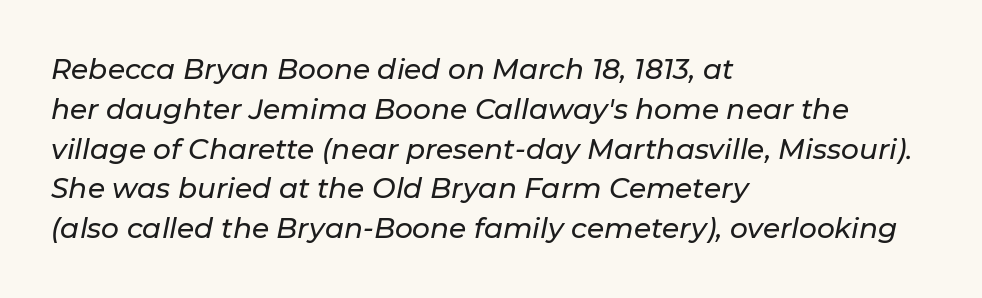
{"italic": "yes", "lean": "right", "slant_degrees": 11, "width": "normal", "stroke_contrast": "low", "x_height": "medium", "monospaced": "no", "underline": "no", "align": "left", "line_spacing": "normal", "line_spacing_ratio": 1.42, "letter_spacing": "normal", "letter_spacing_em": 0.0, "glyph_px": 28}
